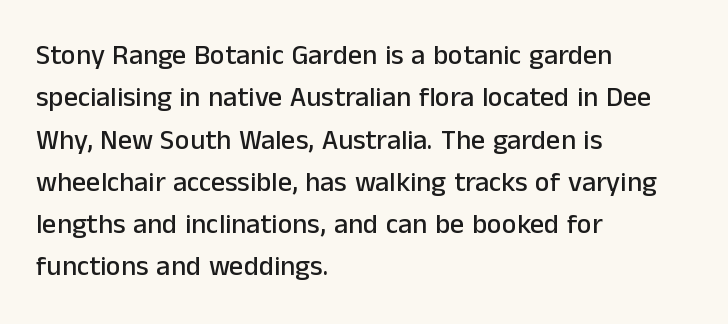
These lines sit exactly where default settings would place them. The rendering keeps characters at their native spacing. Style check: upright. Font category for this specimen: sans-serif. The typesetter chose a ragged-right arrangement here.
